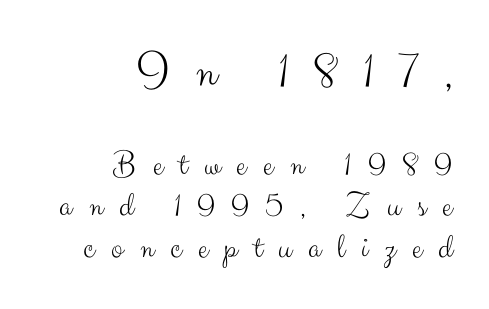
Q: Is the text bold? A: No.
Q: Is the text italic (slanted)? A: Yes.
Q: Is the typeface a serif or a sans-serif typeface? A: Sans-serif.
Q: Is the text underlined? A: No.
Q: How is the paragraph aligned? A: Right-aligned.
Q: Is the spacing between letters normal or unusually wide? A: Unusually wide.
Q: Which block of text is set in a larger size, the first (top) or the second (bottom)? A: The first (top) one.
Q: Width (condensed, normal, or wide)? A: Normal.
Q: Stroke contrast? A: Medium.
Q: x-height? A: Small.
Q: Monospaced? A: No.
